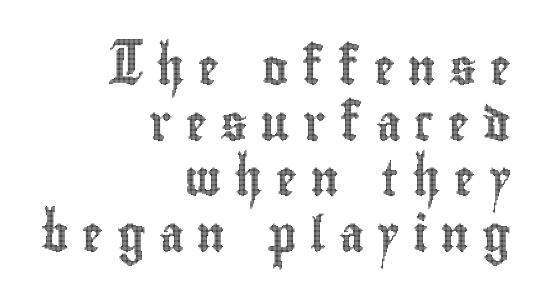
{"italic": "no", "width": "condensed", "x_height": "small", "monospaced": "no", "underline": "no", "align": "right", "line_spacing": "normal", "line_spacing_ratio": 1.59, "letter_spacing": "wide", "letter_spacing_em": 0.38, "glyph_px": 35}
